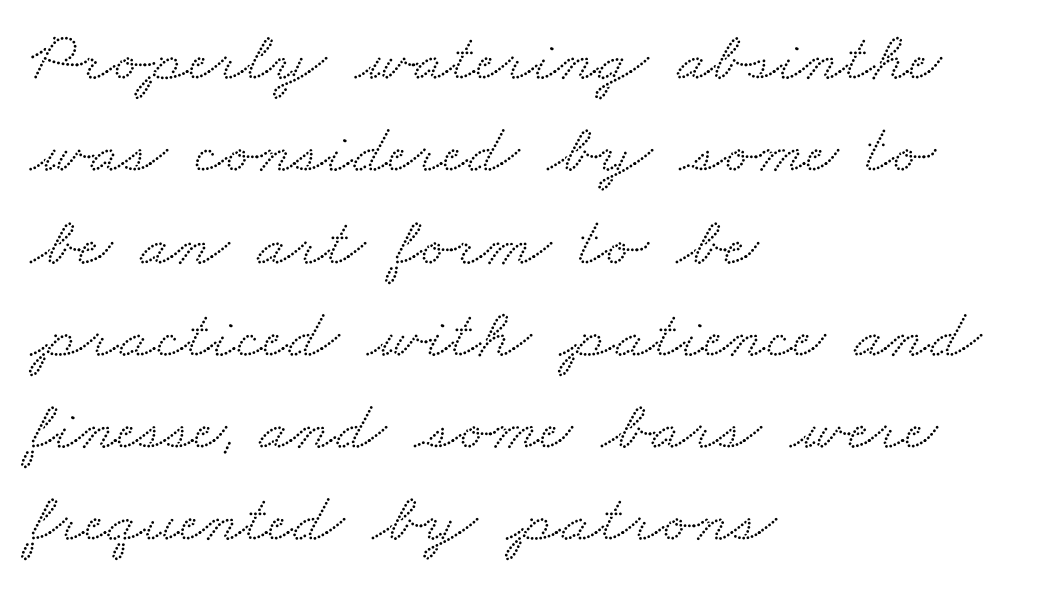
Students, observe: this is what conventionally led text looks like. Lines of text with bare space underneath. Spacing verdict: proportional, widths tailored to each character. Honestly, the letter spacing is just normal — you wouldn't notice it. Typeset ragged right — the left edge is the straight one. This rendering employs a face with finishing strokes, i.e., a serif.
